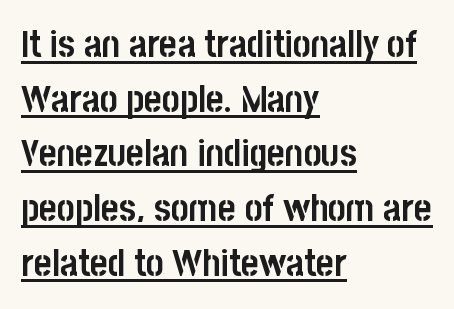
This sample is left-justified, so line endings fall wherever the words run out. Short note: letters normally spaced. The letters advance in unequal steps, a hallmark of proportional type. Does the type have serifs? No, each stem ends abruptly. The face used here appears with an underline applied. Vertically, the passage feels balanced, rows spaced as you'd expect.
